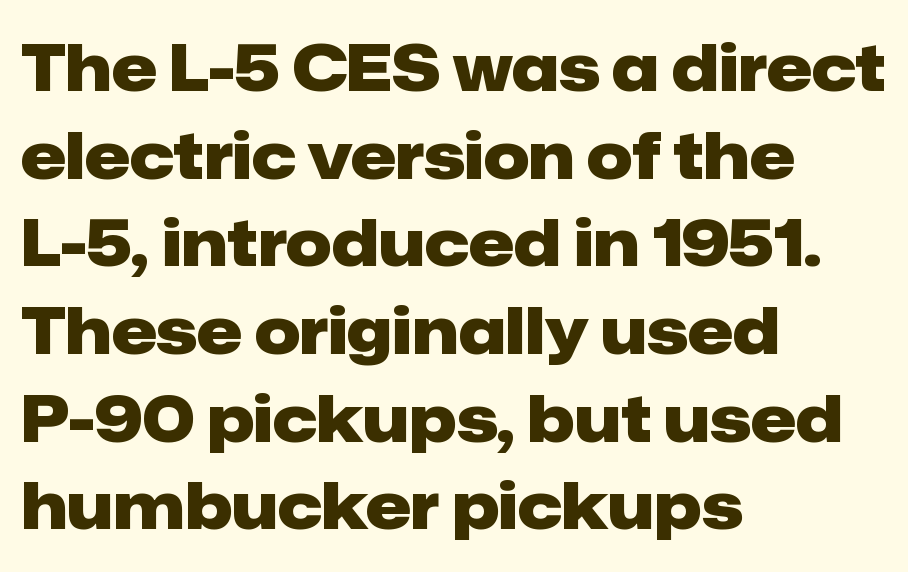
Q: Is the text bold? A: Yes.
Q: Is the text italic (slanted)? A: No, it is upright.
Q: Is the typeface a serif or a sans-serif typeface? A: Sans-serif.
Q: Is the text underlined? A: No.
Q: How is the paragraph aligned? A: Left-aligned.
Q: Is the spacing between letters normal or unusually wide? A: Normal.
Q: Is the spacing between lines tight, normal or loose? A: Normal.
Q: Width (condensed, normal, or wide)? A: Normal.
Q: Stroke contrast? A: Low.
Q: x-height? A: Medium.
Q: Monospaced? A: No.
